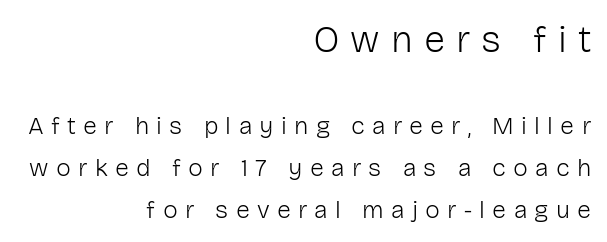
A flush-right, rag-left setting is used for this passage. The letters advance in unequal steps, a hallmark of proportional type. A roman cut, with each character standing at attention. Descenders hang freely into open space. The type family on display is of the sans-serif kind.
